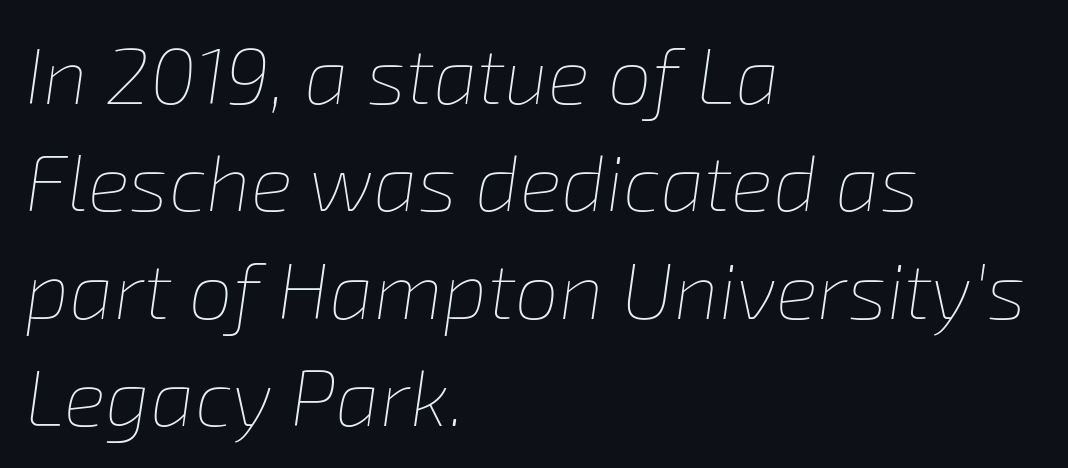
Visually the block forms a straight wall on the left and a jagged coastline on the right. Each new line begins a customary step beneath the previous one. The line texture is even and compact thanks to regular tracking. This is oblique type, the kind used for emphasis or titles. No heavy texture on the line: the type isn't bold.
